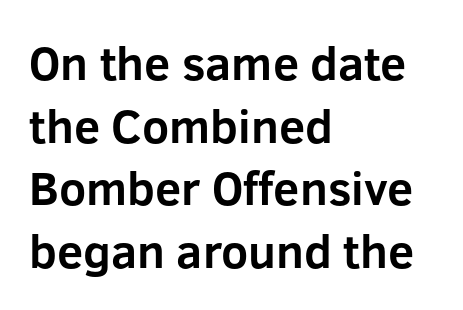
The image shows 47 px bold sans-serif type, upright; set left-aligned, normal line spacing (1.33x), normal letter spacing, not underlined; low stroke contrast and a medium x-height.
